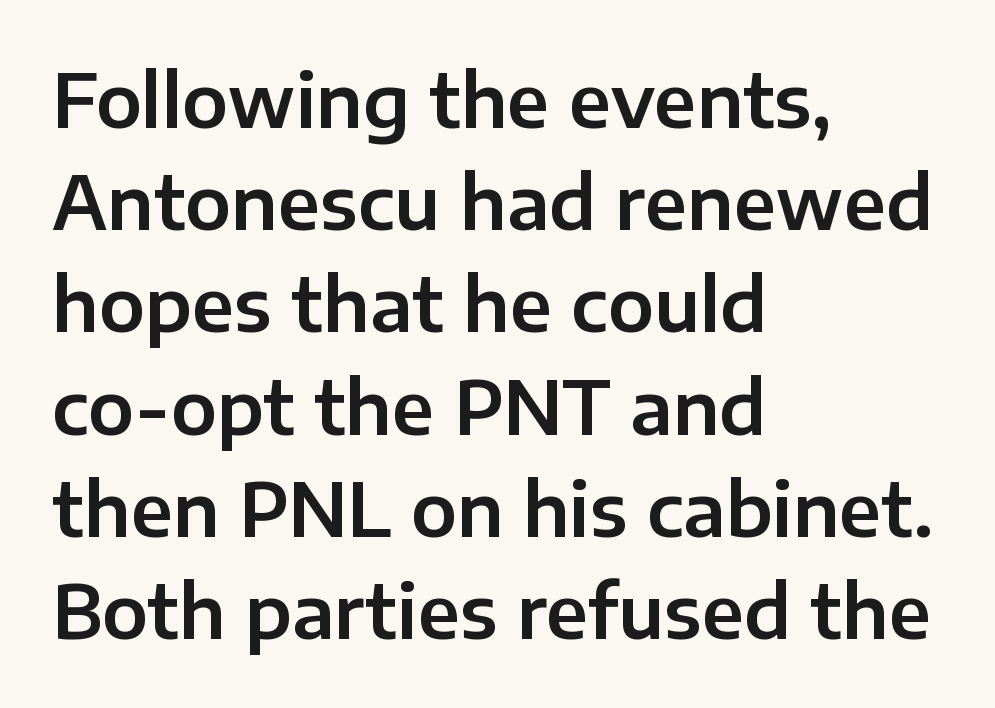
The image shows 73 px sans-serif type, upright; set left-aligned, normal line spacing (1.4x), normal letter spacing, not underlined; low stroke contrast and a medium x-height.
